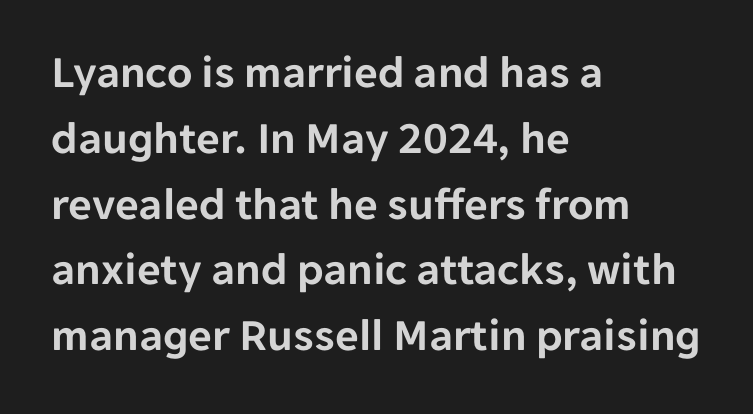
{"serif": "no", "italic": "no", "width": "normal", "stroke_contrast": "low", "x_height": "medium", "monospaced": "no", "underline": "no", "align": "left", "line_spacing": "normal", "line_spacing_ratio": 1.43, "letter_spacing": "normal", "letter_spacing_em": 0.0, "glyph_px": 46}
